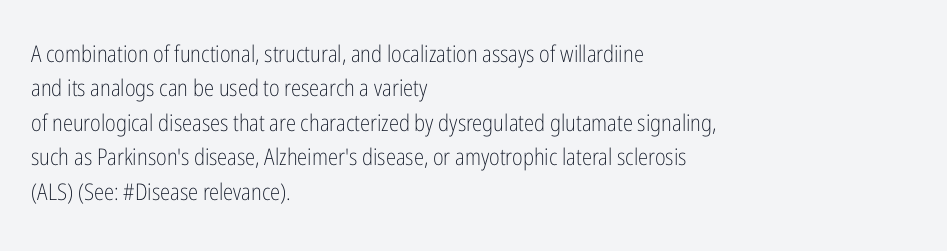
Q: Is the text bold? A: No.
Q: Is the text italic (slanted)? A: No, it is upright.
Q: Is the text underlined? A: No.
Q: How is the paragraph aligned? A: Left-aligned.
Q: Is the spacing between letters normal or unusually wide? A: Normal.
Q: Is the spacing between lines tight, normal or loose? A: Normal.
